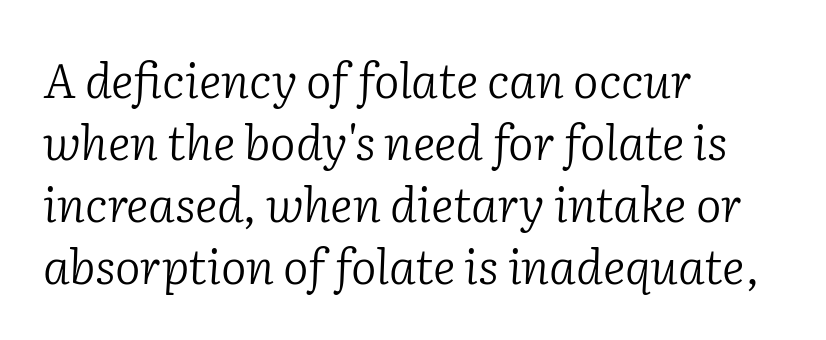
{"serif": "yes", "italic": "yes", "lean": "right", "slant_degrees": 2, "bold": "no", "weight": "light", "width": "normal", "stroke_contrast": "low", "x_height": "medium", "monospaced": "no", "underline": "no", "align": "left", "line_spacing": "normal", "line_spacing_ratio": 1.29, "letter_spacing": "normal", "letter_spacing_em": 0.0, "glyph_px": 48}
